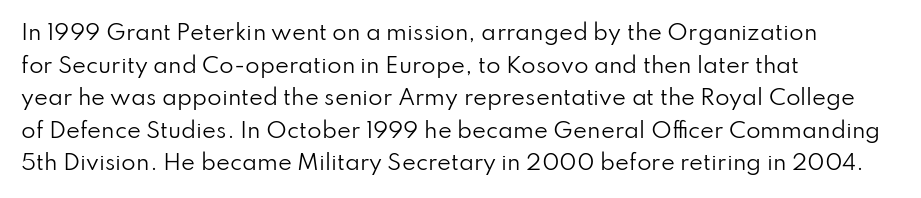
{"italic": "no", "bold": "no", "underline": "no", "align": "left", "line_spacing": "normal", "line_spacing_ratio": 1.55, "letter_spacing": "normal", "letter_spacing_em": 0.0, "glyph_px": 21}
